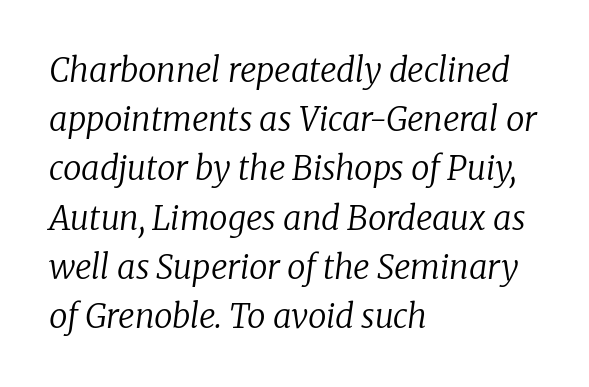
Q: Is the text bold? A: No.
Q: Is the text italic (slanted)? A: Yes, it leans right by about 8 degrees.
Q: Is the typeface a serif or a sans-serif typeface? A: Serif.
Q: Is the text underlined? A: No.
Q: How is the paragraph aligned? A: Left-aligned.
Q: Is the spacing between letters normal or unusually wide? A: Normal.
Q: Is the spacing between lines tight, normal or loose? A: Normal.
Q: Width (condensed, normal, or wide)? A: Normal.
Q: Stroke contrast? A: Low.
Q: x-height? A: Medium.
Q: Monospaced? A: No.
